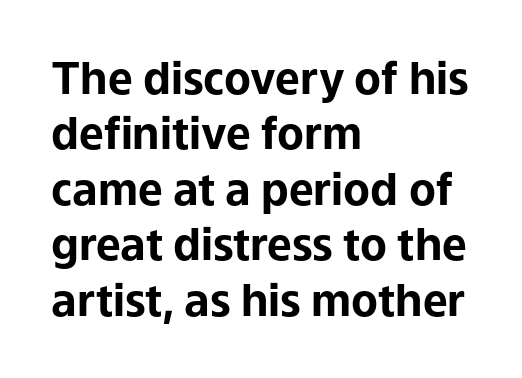
Rule under the text: the space is simply empty. Each glyph is drawn with heavy, bold strokes. Style check: upright. One-word summary of the alignment: left. The letters advance in unequal steps, a hallmark of proportional type.
